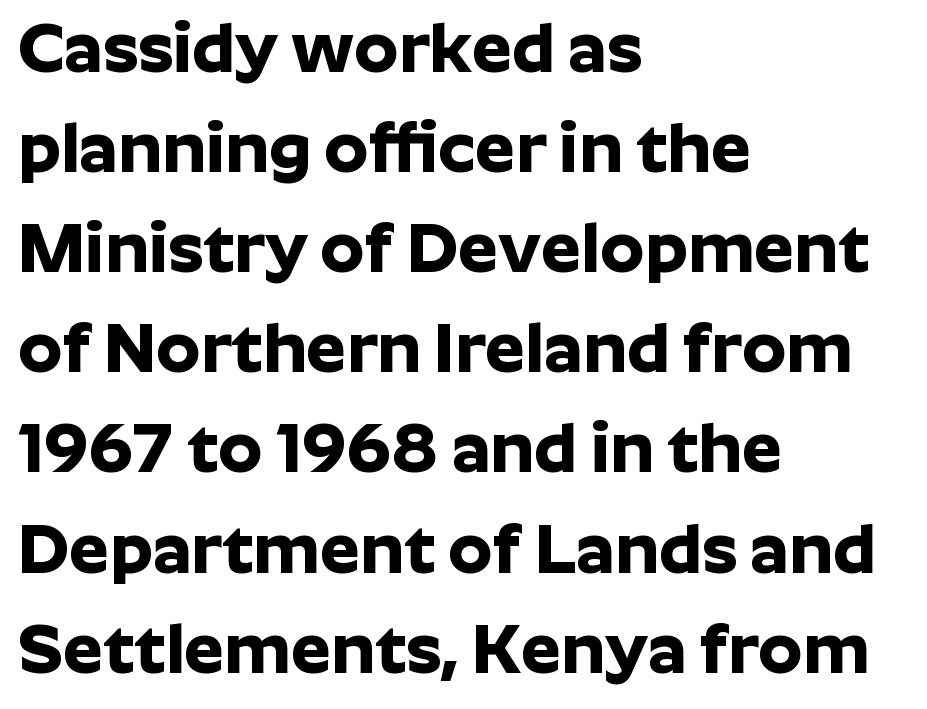
Q: Is the text bold? A: Yes.
Q: Is the text italic (slanted)? A: No, it is upright.
Q: Is the typeface a serif or a sans-serif typeface? A: Sans-serif.
Q: Is the text underlined? A: No.
Q: How is the paragraph aligned? A: Left-aligned.
Q: Is the spacing between letters normal or unusually wide? A: Normal.
Q: Is the spacing between lines tight, normal or loose? A: Normal.
Q: Width (condensed, normal, or wide)? A: Normal.
Q: Stroke contrast? A: Low.
Q: x-height? A: Medium.
Q: Monospaced? A: No.
